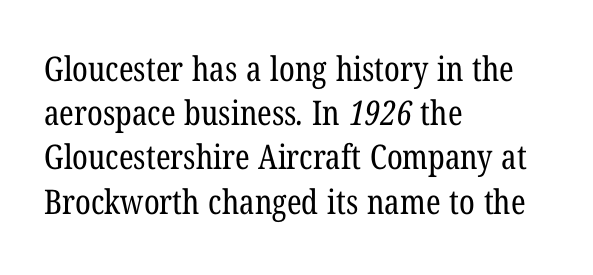
The image shows 34 px regular-weight, condensed serif type; set left-aligned, normal line spacing (1.3x), normal letter spacing, not underlined; low stroke contrast and a medium x-height.
